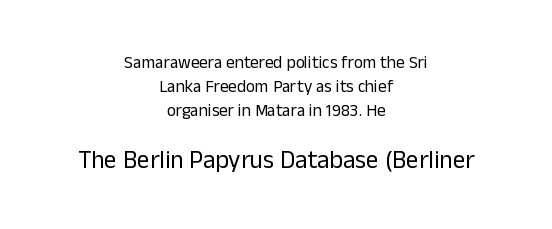
When letters stand straight like this, we call the style roman or upright. Nobody touched the tracking dial on this one. Underlining? Definitely not there. Vertical spacing — default.
